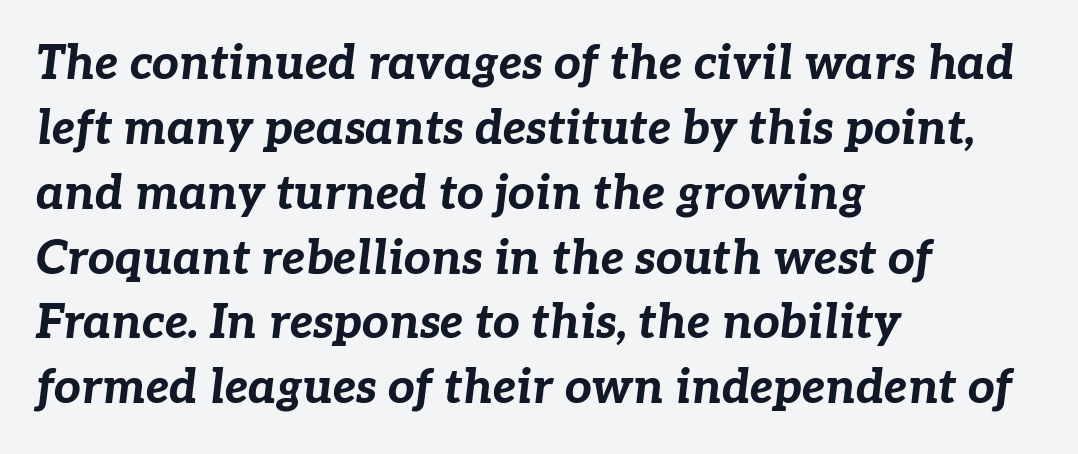
{"italic": "yes", "lean": "right", "slant_degrees": 7, "bold": "yes", "weight": "bold", "width": "normal", "stroke_contrast": "low", "x_height": "medium", "monospaced": "no", "underline": "no", "align": "left", "line_spacing": "normal", "line_spacing_ratio": 1.38, "letter_spacing": "normal", "letter_spacing_em": 0.0, "glyph_px": 47}
